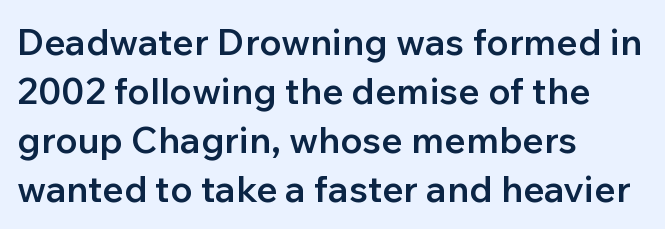
{"serif": "no", "italic": "no", "bold": "semi", "weight": "semibold", "width": "normal", "stroke_contrast": "low", "x_height": "medium", "monospaced": "no", "underline": "no", "align": "left", "line_spacing": "normal", "line_spacing_ratio": 1.32, "letter_spacing": "normal", "letter_spacing_em": 0.0, "glyph_px": 37}
